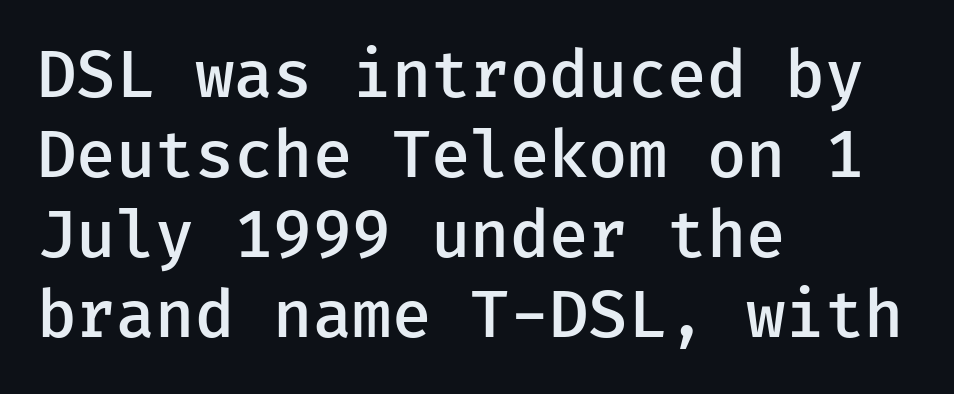
The image shows 64 px semibold sans-serif type, upright; set left-aligned, normal line spacing (1.25x), normal letter spacing, not underlined; low stroke contrast and a medium x-height.
